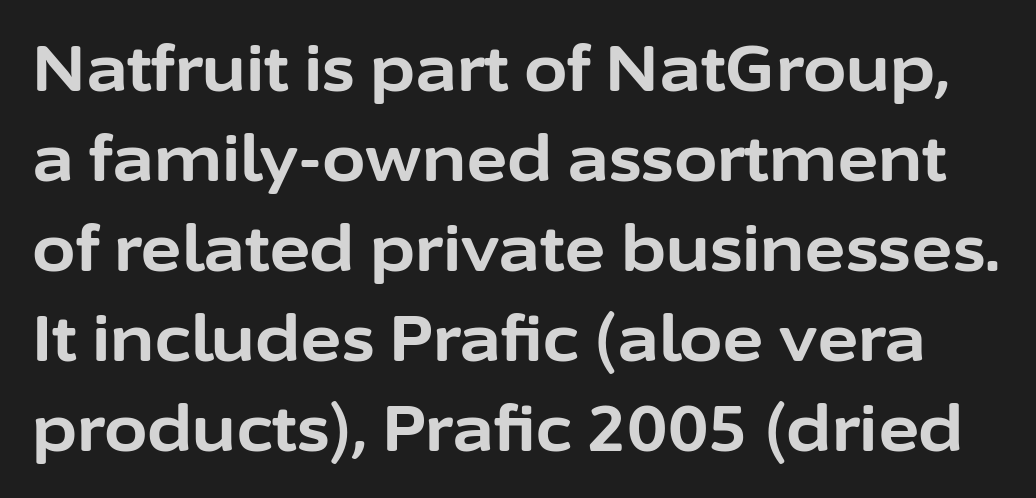
You can tell it's not italic because the verticals are truly vertical. Is there much room between lines? A standard amount, neither cramped nor airy. Note: no serifs on the glyphs. The rendering uses a bold face; every stroke is thick and dark.
